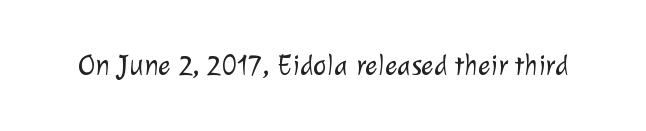
Q: Is the text bold? A: No.
Q: Is the typeface a serif or a sans-serif typeface? A: Sans-serif.
Q: Is the text underlined? A: No.
Q: Is the spacing between letters normal or unusually wide? A: Normal.
Q: Width (condensed, normal, or wide)? A: Normal.
Q: Stroke contrast? A: Low.
Q: x-height? A: Medium.
Q: Monospaced? A: No.
